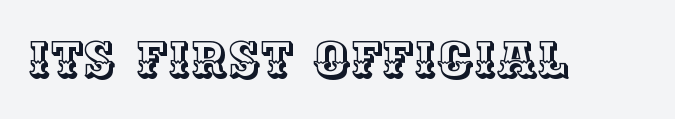
Q: Is the text italic (slanted)? A: No, it is upright.
Q: Is the text underlined? A: No.
Q: Is the spacing between letters normal or unusually wide? A: Normal.
Q: Width (condensed, normal, or wide)? A: Normal.
Q: x-height? A: Large.
Q: Monospaced? A: No.
